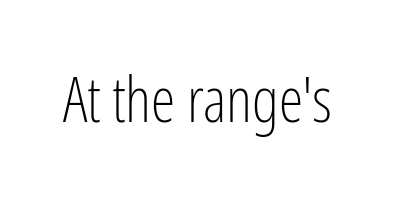
The image shows 62 px light, condensed sans-serif type, upright; set normal letter spacing, not underlined; low stroke contrast and a medium x-height.
